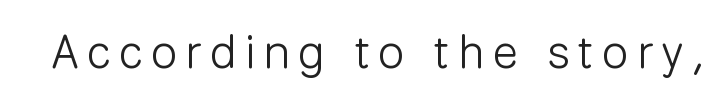
The image shows 47 px light sans-serif type, upright; set not underlined; low stroke contrast and a medium x-height.
